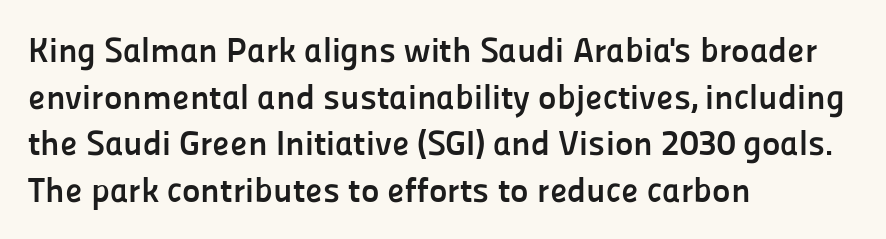
Q: Is the text bold? A: Yes.
Q: Is the text italic (slanted)? A: No, it is upright.
Q: Is the typeface a serif or a sans-serif typeface? A: Sans-serif.
Q: Is the text underlined? A: No.
Q: How is the paragraph aligned? A: Left-aligned.
Q: Is the spacing between letters normal or unusually wide? A: Normal.
Q: Is the spacing between lines tight, normal or loose? A: Normal.
Q: Width (condensed, normal, or wide)? A: Normal.
Q: Stroke contrast? A: Low.
Q: x-height? A: Medium.
Q: Monospaced? A: No.
